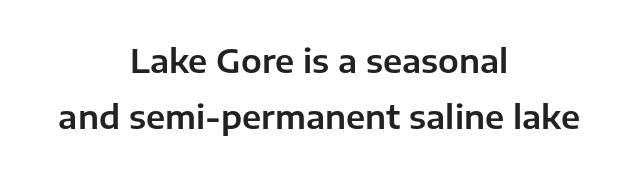
Compared with typical body copy, the letter spacing here is the same. Note the varied advance widths — an 'i' is clearly narrower than an 'm'. Italic: no, the glyphs are upright roman. Underlining? Definitely not there. A sans-serif font was chosen for this passage. These lines stack symmetrically, like a column narrowing and widening about its center.
